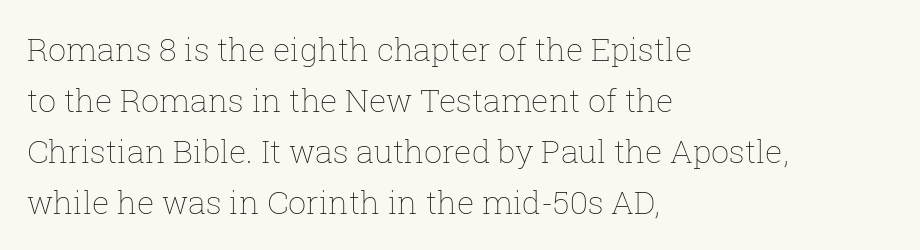
How would I describe the line gaps? Plain and ordinary. How are the letters spaced? Ordinarily, with no added tracking. Each row of text sits above clean, open space. Tall strokes in this sample are plumb rather than angled.
